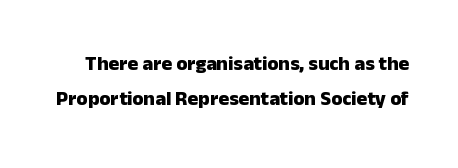
{"italic": "no", "bold": "yes", "underline": "no", "line_spacing_ratio": 1.74, "letter_spacing": "normal", "letter_spacing_em": 0.0, "glyph_px": 20}
